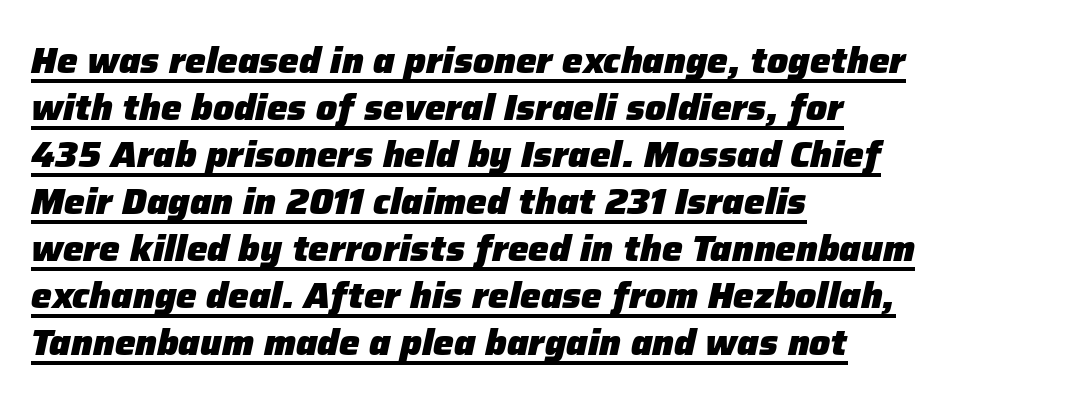
Q: Is the text bold? A: Yes.
Q: Is the text italic (slanted)? A: Yes, it leans right by about 12 degrees.
Q: Is the text underlined? A: Yes.
Q: How is the paragraph aligned? A: Left-aligned.
Q: Is the spacing between letters normal or unusually wide? A: Normal.
Q: Is the spacing between lines tight, normal or loose? A: Normal.
Q: Width (condensed, normal, or wide)? A: Normal.
Q: Stroke contrast? A: Low.
Q: x-height? A: Medium.
Q: Monospaced? A: No.
